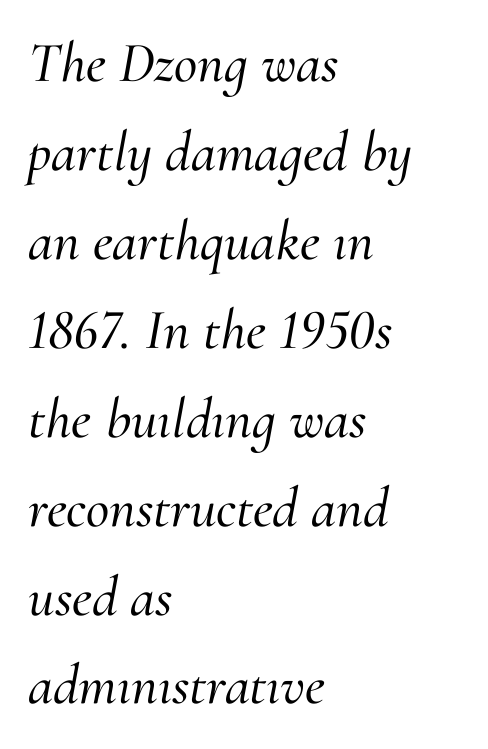
Q: Is the text italic (slanted)? A: Yes, it leans right by about 10 degrees.
Q: Is the typeface a serif or a sans-serif typeface? A: Serif.
Q: Is the text underlined? A: No.
Q: How is the paragraph aligned? A: Left-aligned.
Q: Is the spacing between letters normal or unusually wide? A: Normal.
Q: Is the spacing between lines tight, normal or loose? A: Normal.
Q: Width (condensed, normal, or wide)? A: Normal.
Q: Stroke contrast? A: Medium.
Q: x-height? A: Small.
Q: Monospaced? A: No.
